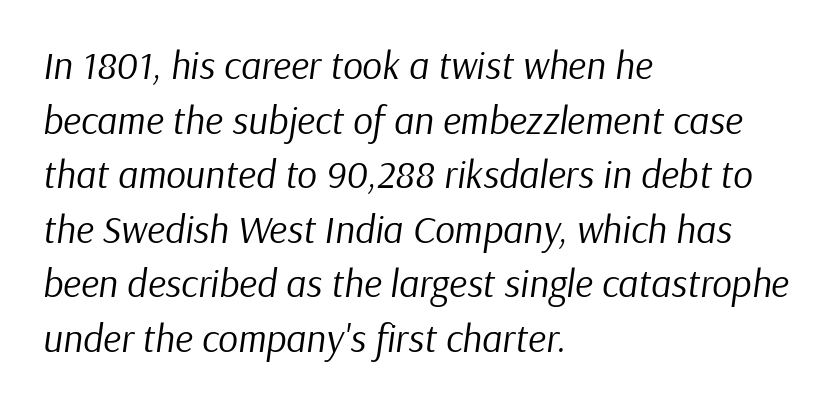
Weight: in the light-to-regular range. The rendering anchors every line to the left-hand side. Glance below the letters and you will spot only blank space. Would a proofreader flag this as italicized? Yes. Default kerning and tracking; the words read as compact shapes. Varying glyph widths throughout — classic text-font behaviour.
